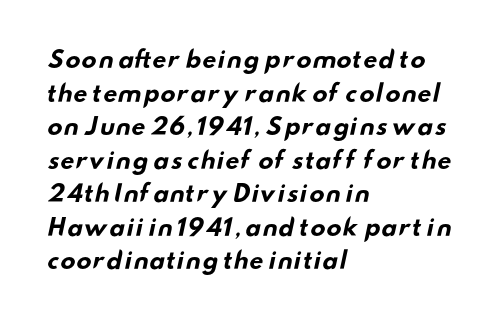
Q: Is the text bold? A: Yes.
Q: Is the text underlined? A: No.
Q: How is the paragraph aligned? A: Left-aligned.
Q: Is the spacing between letters normal or unusually wide? A: Normal.
Q: Is the spacing between lines tight, normal or loose? A: Normal.
